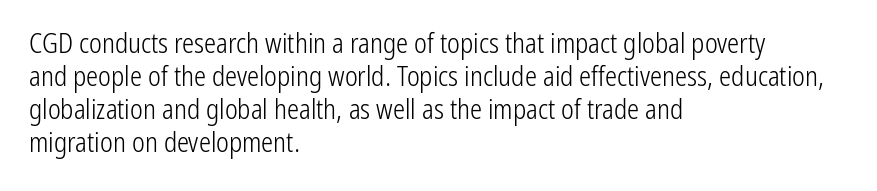
{"italic": "no", "bold": "no", "underline": "no", "align": "left", "line_spacing_ratio": 1.22, "letter_spacing": "normal", "letter_spacing_em": 0.0, "glyph_px": 27}
